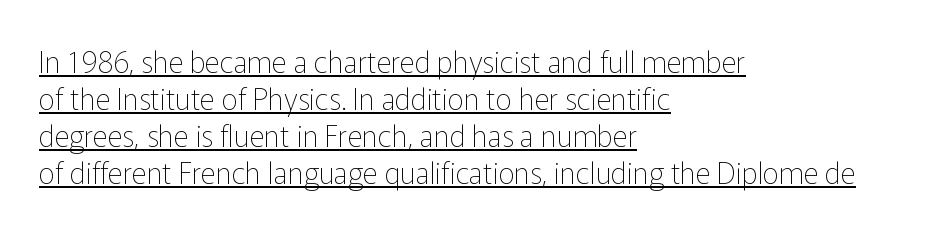
{"serif": "no", "italic": "no", "bold": "no", "weight": "thin", "width": "normal", "stroke_contrast": "low", "x_height": "medium", "monospaced": "no", "underline": "yes", "align": "left", "line_spacing": "normal", "line_spacing_ratio": 1.28, "letter_spacing": "normal", "letter_spacing_em": 0.0, "glyph_px": 29}
